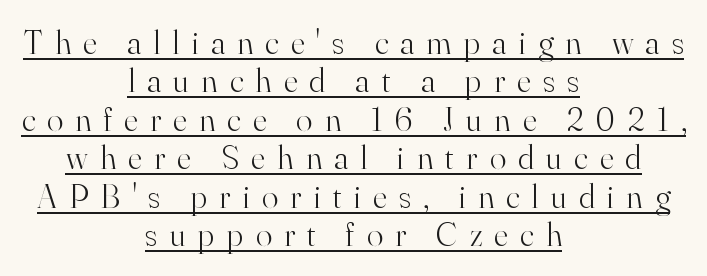
Q: Is the text bold? A: No.
Q: Is the text italic (slanted)? A: No, it is upright.
Q: Is the typeface a serif or a sans-serif typeface? A: Serif.
Q: Is the text underlined? A: Yes.
Q: How is the paragraph aligned? A: Centered.
Q: Is the spacing between letters normal or unusually wide? A: Unusually wide.
Q: Is the spacing between lines tight, normal or loose? A: Tight.
Q: Width (condensed, normal, or wide)? A: Normal.
Q: Stroke contrast? A: High.
Q: x-height? A: Small.
Q: Monospaced? A: No.
